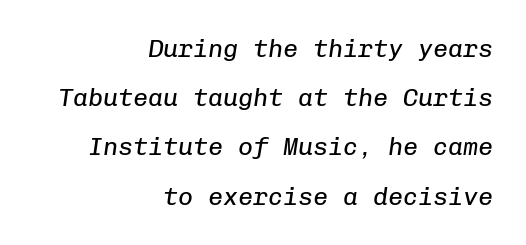
{"italic": "yes", "lean": "right", "slant_degrees": 8, "bold": "no", "underline": "no", "align": "right", "line_spacing": "loose", "line_spacing_ratio": 1.97, "letter_spacing": "normal", "letter_spacing_em": 0.0, "glyph_px": 25}
